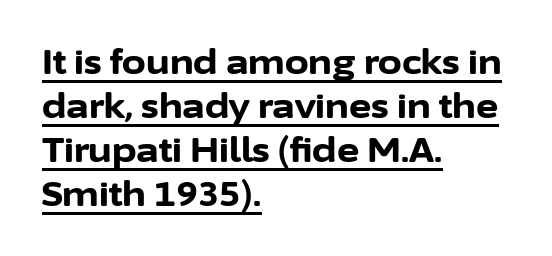
Where is the straight margin? On the left. Character widths vary here, with narrow letters taking less room than wide ones. Beneath each row of characters lies a ruled line. One glance says typical: line gaps are just what's usual. Emphasis by weight is at full strength: bold. Here the glyphs are tracked normally, forming tight word shapes.
